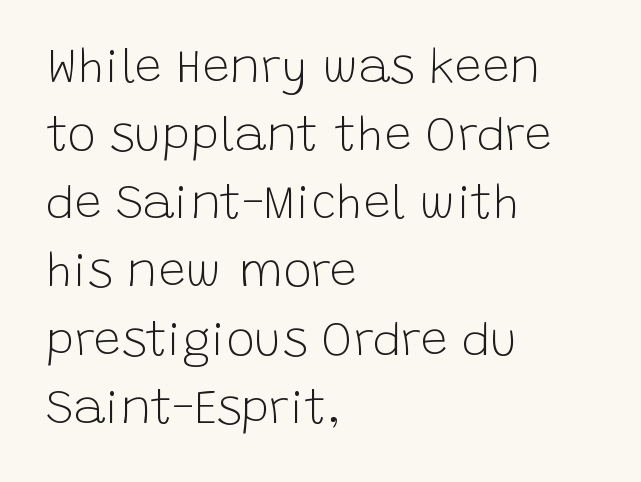
The image shows 48 px light sans-serif type, upright; set left-aligned, normal line spacing (1.42x), normal letter spacing, not underlined; low stroke contrast and a large x-height.
